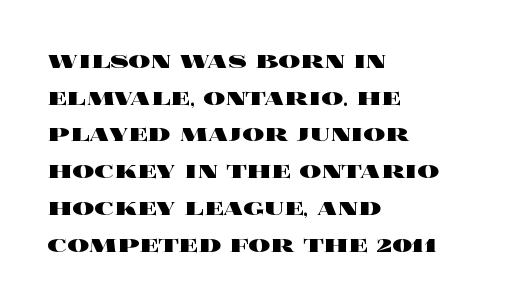
Casual observation: everything's shoved over to the left. Look at the tracking — it's just the regular setting, nothing added. The rendering uses a moderate line-height, typical for paragraphs. Decoration check: the copy has no underline. The face used here has the dense, thick strokes of a bold. The typography opts for an upright posture over an oblique one.
